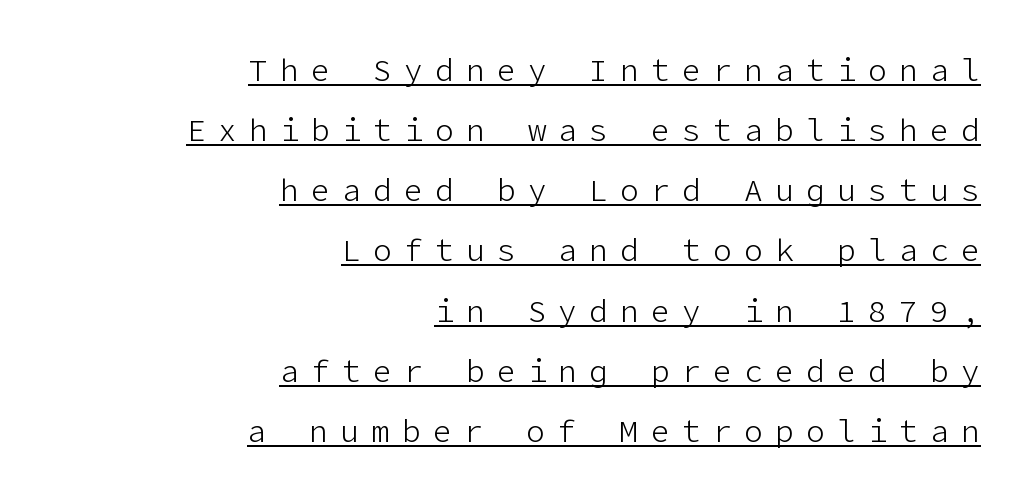
The image shows 31 px light sans-serif type, upright; set right-aligned, loose line spacing (1.94x), unusually wide letter spacing (+0.4 em), underlined; low stroke contrast and a medium x-height.
